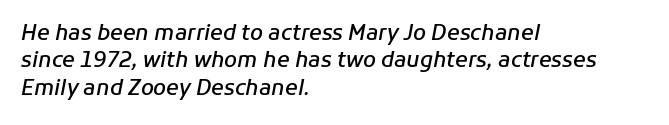
The image shows 21 px text type, italic (leaning right); set left-aligned, normal line spacing (1.3x), normal letter spacing, not underlined.
